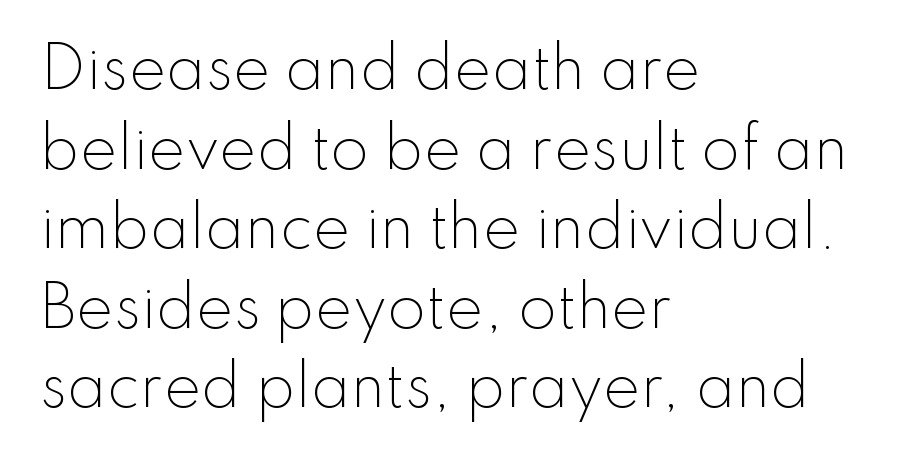
{"serif": "no", "italic": "no", "bold": "no", "weight": "light", "width": "normal", "stroke_contrast": "low", "x_height": "small", "monospaced": "no", "underline": "no", "align": "left", "line_spacing": "normal", "line_spacing_ratio": 1.42, "letter_spacing": "normal", "letter_spacing_em": 0.0, "glyph_px": 56}
